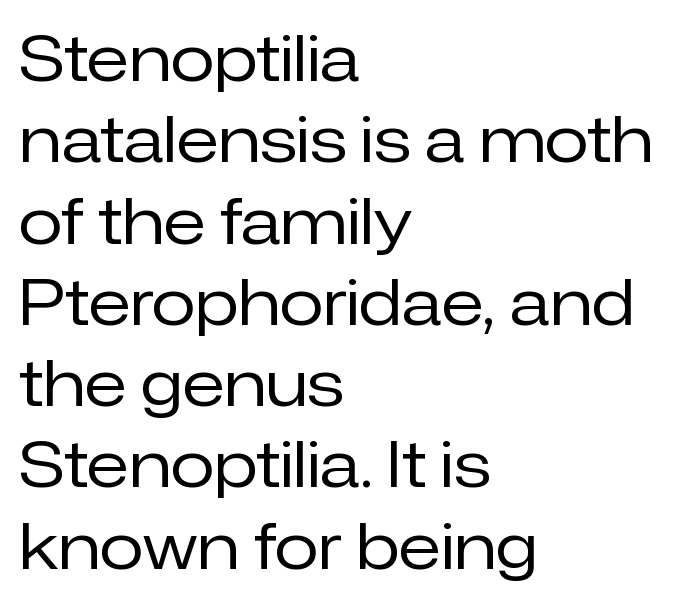
Q: Is the text bold? A: No.
Q: Is the text italic (slanted)? A: No, it is upright.
Q: Is the typeface a serif or a sans-serif typeface? A: Sans-serif.
Q: Is the text underlined? A: No.
Q: How is the paragraph aligned? A: Left-aligned.
Q: Is the spacing between letters normal or unusually wide? A: Normal.
Q: Is the spacing between lines tight, normal or loose? A: Normal.
Q: Width (condensed, normal, or wide)? A: Normal.
Q: Stroke contrast? A: Low.
Q: x-height? A: Medium.
Q: Monospaced? A: No.
